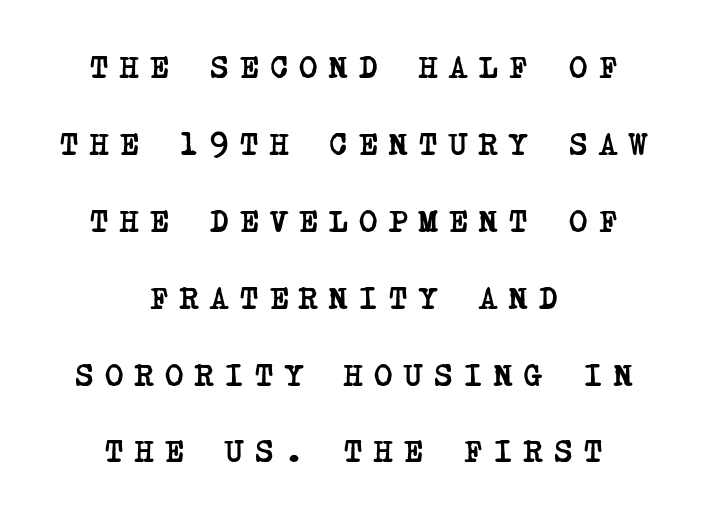
The image shows 31 px semibold, condensed serif type; set centered, loose line spacing (2.48x), unusually wide letter spacing (+0.38 em), not underlined; low stroke contrast and a large x-height.
